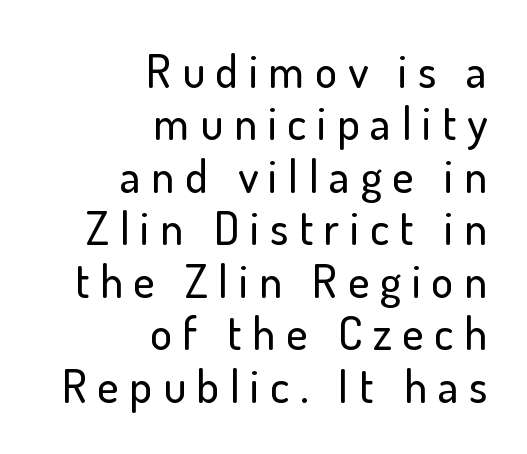
{"serif": "no", "italic": "no", "width": "normal", "stroke_contrast": "low", "x_height": "small", "monospaced": "no", "underline": "no", "align": "right", "line_spacing": "tight", "line_spacing_ratio": 1.14, "letter_spacing": "wide", "letter_spacing_em": 0.23, "glyph_px": 46}
